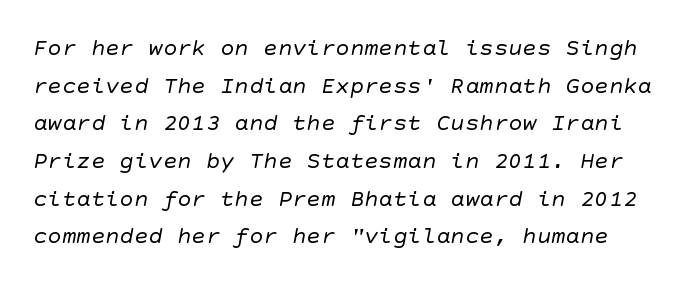
Q: Is the text bold? A: No.
Q: Is the text underlined? A: No.
Q: Is the spacing between letters normal or unusually wide? A: Normal.
Q: Is the spacing between lines tight, normal or loose? A: Normal.
